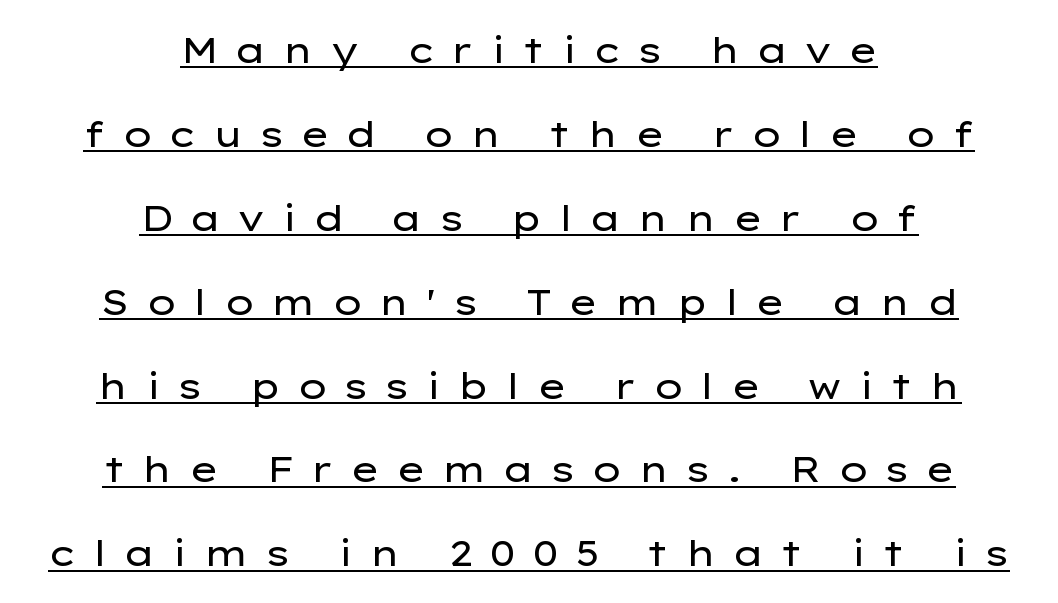
Q: Is the text bold? A: No.
Q: Is the text italic (slanted)? A: No, it is upright.
Q: Is the typeface a serif or a sans-serif typeface? A: Sans-serif.
Q: Is the text underlined? A: Yes.
Q: How is the paragraph aligned? A: Centered.
Q: Is the spacing between letters normal or unusually wide? A: Unusually wide.
Q: Is the spacing between lines tight, normal or loose? A: Loose.
Q: Width (condensed, normal, or wide)? A: Wide.
Q: Stroke contrast? A: Low.
Q: x-height? A: Medium.
Q: Monospaced? A: No.
